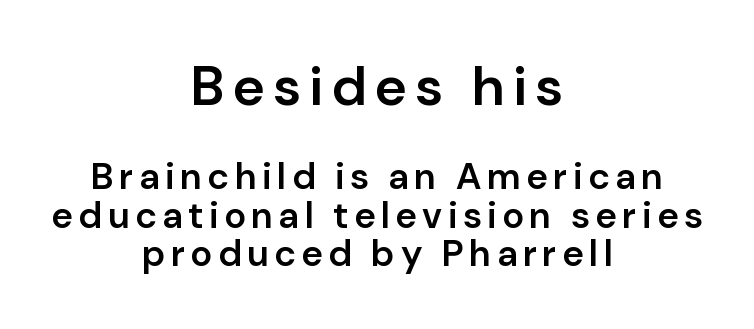
{"serif": "no", "italic": "no", "bold": "semi", "weight": "semibold", "width": "normal", "stroke_contrast": "low", "x_height": "medium", "monospaced": "no", "underline": "no", "align": "center", "line_spacing": "tight", "line_spacing_ratio": 1.05, "larger_block": "first", "size_ratio": 1.49, "glyph_px": 55}
